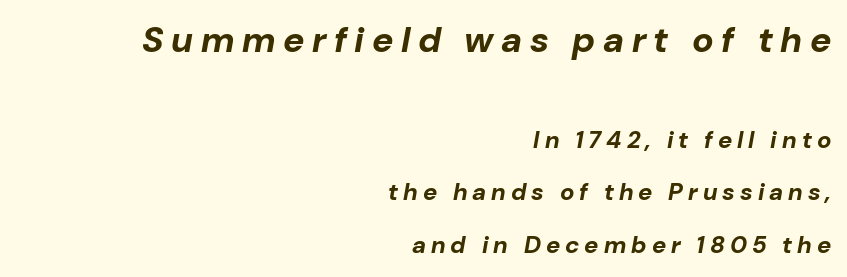
Q: Is the text bold? A: Yes.
Q: Is the text italic (slanted)? A: Yes, it leans right by about 10 degrees.
Q: Is the text underlined? A: No.
Q: How is the paragraph aligned? A: Right-aligned.
Q: Is the spacing between letters normal or unusually wide? A: Unusually wide.
Q: Is the spacing between lines tight, normal or loose? A: Loose.
Q: Which block of text is set in a larger size, the first (top) or the second (bottom)? A: The first (top) one.
Q: Width (condensed, normal, or wide)? A: Normal.
Q: Stroke contrast? A: Low.
Q: x-height? A: Medium.
Q: Monospaced? A: No.
